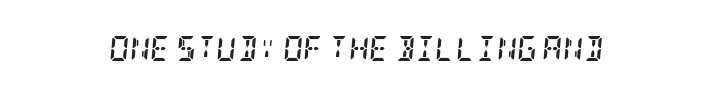
The image shows 25 px bold type, italic (leaning right); set normal letter spacing, not underlined.
